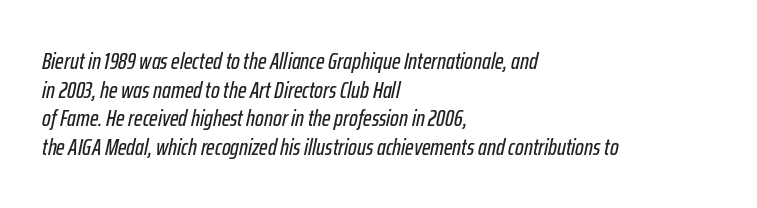
No word sits above an underline. Does the lettering tilt? It does — this is italic. Notice how the passage keeps a crisp vertical edge on the left only. The letters sit at their default tracking, neither squeezed nor spread.
